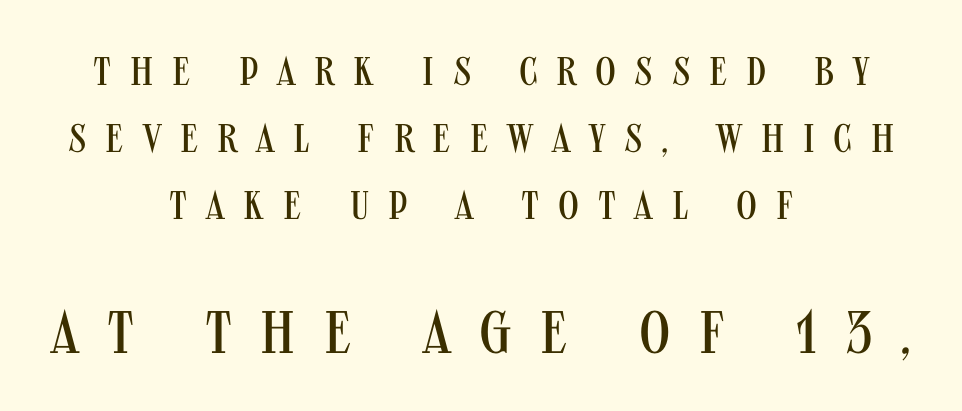
The image shows 60 px regular-weight, condensed sans-serif type, upright; set centered, normal line spacing (1.67x), unusually wide letter spacing (+0.47 em), not underlined; the second (bottom) block is 1.5x larger; medium stroke contrast and a large x-height.
